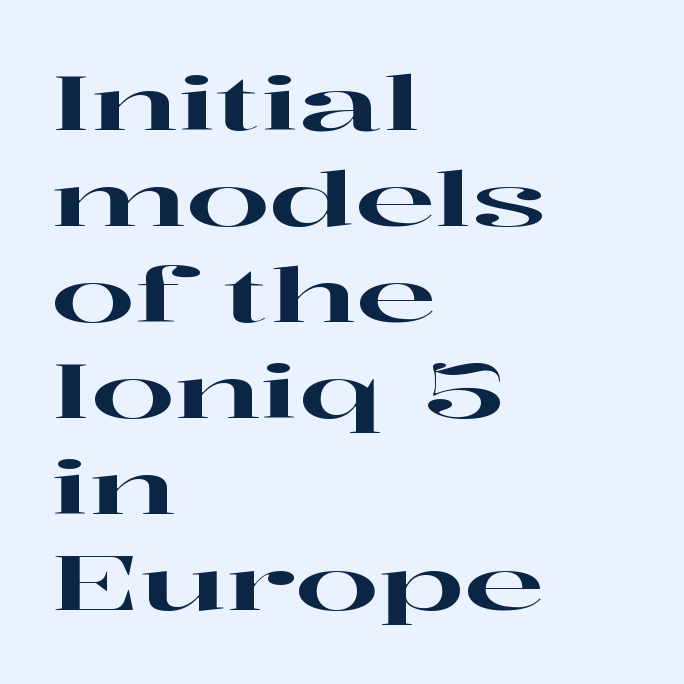
{"serif": "yes", "italic": "no", "width": "wide", "stroke_contrast": "high", "x_height": "medium", "monospaced": "no", "underline": "no", "align": "left", "line_spacing": "normal", "line_spacing_ratio": 1.28, "letter_spacing": "normal", "letter_spacing_em": 0.0, "glyph_px": 75}
